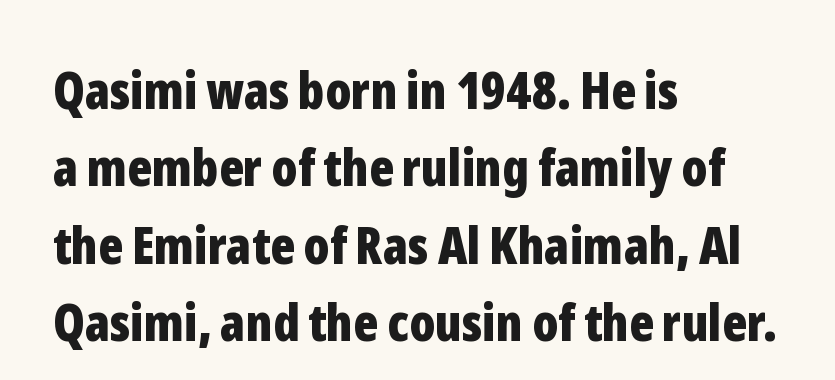
Q: Is the text bold? A: Yes.
Q: Is the text italic (slanted)? A: No, it is upright.
Q: Is the typeface a serif or a sans-serif typeface? A: Sans-serif.
Q: Is the text underlined? A: No.
Q: How is the paragraph aligned? A: Left-aligned.
Q: Is the spacing between letters normal or unusually wide? A: Normal.
Q: Is the spacing between lines tight, normal or loose? A: Normal.
Q: Width (condensed, normal, or wide)? A: Condensed.
Q: Stroke contrast? A: Low.
Q: x-height? A: Medium.
Q: Monospaced? A: No.
